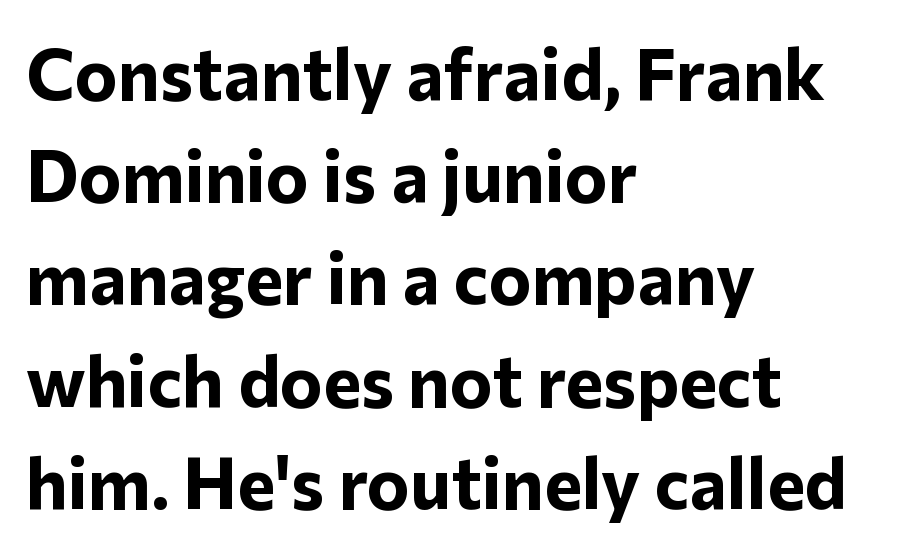
Spacing between characters is what you'd get straight out of the box. Teacher's note: observe the even left margin — that is flush-left alignment. Glance below the letters and you will spot only blank space. Pretty heavy lettering here — definitely bold. Character widths vary here, with narrow letters taking less room than wide ones.
